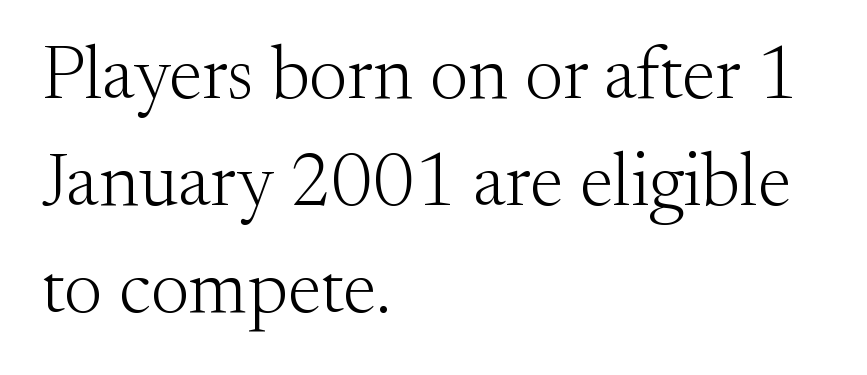
Q: Is the text bold? A: No.
Q: Is the text italic (slanted)? A: No, it is upright.
Q: Is the typeface a serif or a sans-serif typeface? A: Serif.
Q: Is the text underlined? A: No.
Q: How is the paragraph aligned? A: Left-aligned.
Q: Is the spacing between letters normal or unusually wide? A: Normal.
Q: Is the spacing between lines tight, normal or loose? A: Normal.
Q: Width (condensed, normal, or wide)? A: Normal.
Q: Stroke contrast? A: Medium.
Q: x-height? A: Small.
Q: Monospaced? A: No.
